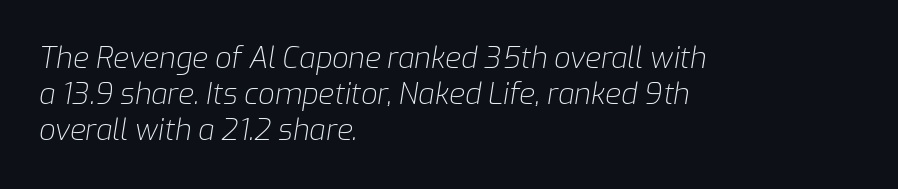
The image shows 29 px light type, italic (leaning right); set left-aligned, normal line spacing (1.25x), normal letter spacing, not underlined; low stroke contrast and a medium x-height.
